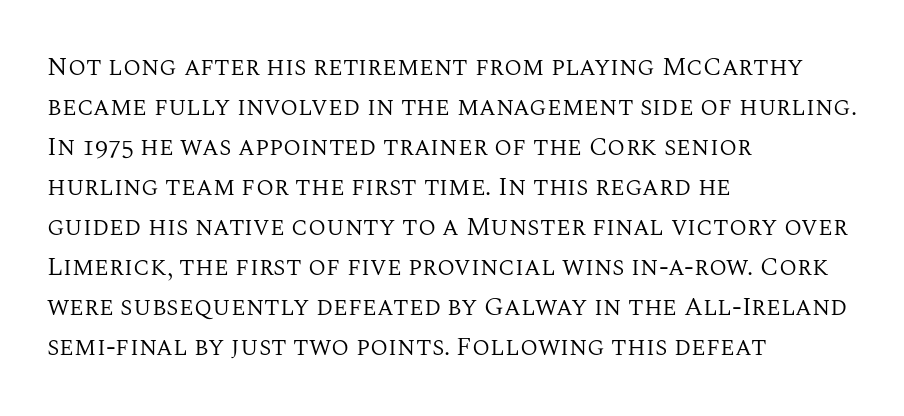
Descender tails drop into unmarked territory. Stroke mass is kept to a normal reading level or below. Default kerning and tracking; the words read as compact shapes. Teacher's note: observe the even left margin — that is flush-left alignment.
